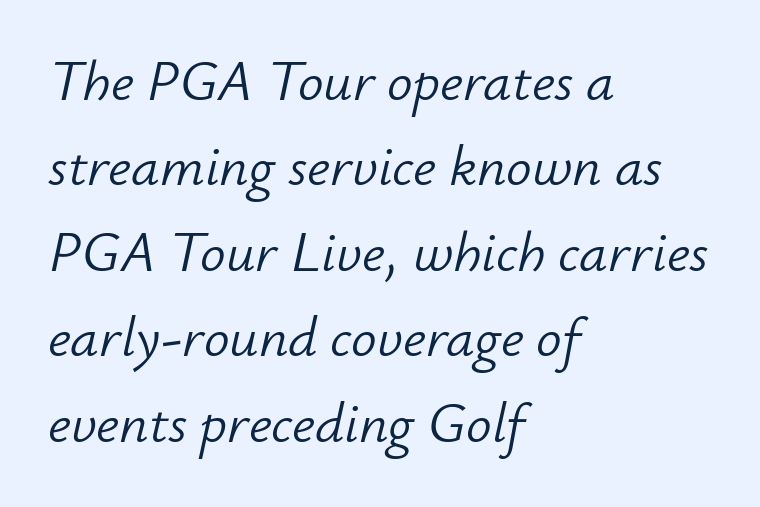
{"italic": "yes", "lean": "right", "slant_degrees": 12, "bold": "no", "weight": "light", "width": "normal", "stroke_contrast": "low", "x_height": "small", "monospaced": "no", "underline": "no", "align": "left", "line_spacing": "normal", "line_spacing_ratio": 1.5, "letter_spacing": "normal", "letter_spacing_em": 0.0, "glyph_px": 57}
